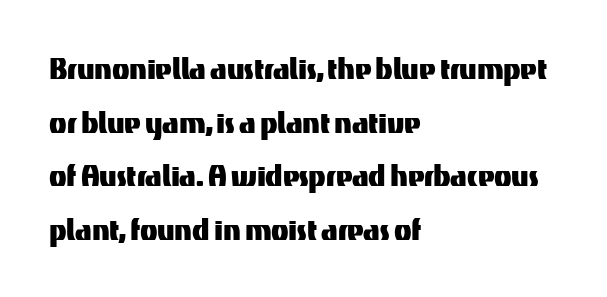
Q: Is the text italic (slanted)? A: No, it is upright.
Q: Is the typeface a serif or a sans-serif typeface? A: Sans-serif.
Q: Is the text underlined? A: No.
Q: How is the paragraph aligned? A: Left-aligned.
Q: Is the spacing between letters normal or unusually wide? A: Normal.
Q: Is the spacing between lines tight, normal or loose? A: Normal.
Q: Width (condensed, normal, or wide)? A: Normal.
Q: Stroke contrast? A: Medium.
Q: x-height? A: Medium.
Q: Monospaced? A: No.
